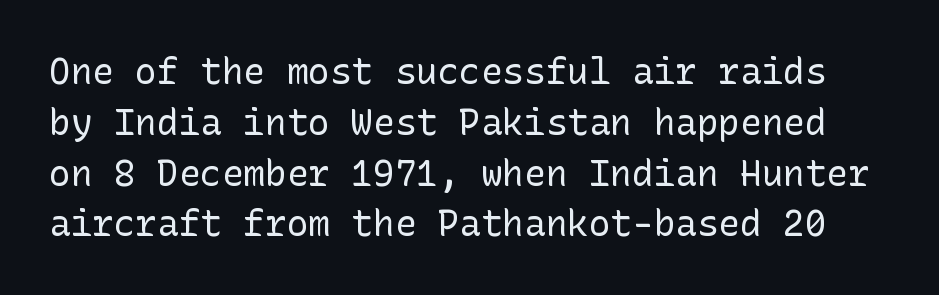
The type sits square on the baseline with zero lean. Any mark beneath the type? The region is blank. The rendering uses a moderate line-height, typical for paragraphs. Standard letterfit; no display-style spreading of the glyphs. These glyphs show unthickened strokes, regular width or finer.
